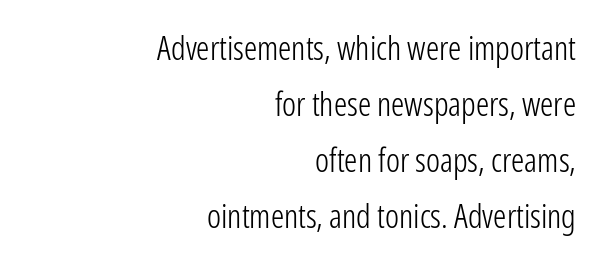
The image shows 33 px light, condensed sans-serif type, upright; set right-aligned, normal line spacing (1.7x), normal letter spacing, not underlined; low stroke contrast and a medium x-height.
